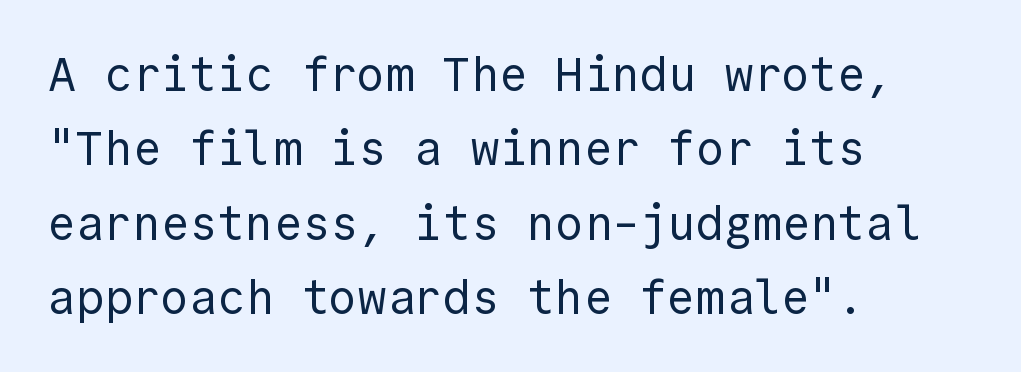
Tracking value appears to be zero — textbook default spacing. Italic? Not at all — the glyphs are vertical. Is this a heavy cut? Hardly; it is regular or lighter. Looks like terminal output: every glyph gets an equal slot. Honestly, the row spacing looks completely unremarkable. Check where the strokes stop: nothing finishes them off — pure sans.
